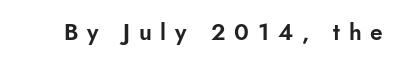
Descenders hang freely into open space. These lines were composed using upright roman letters. Inter-character spacing is expanded well beyond the font's built-in metrics.
